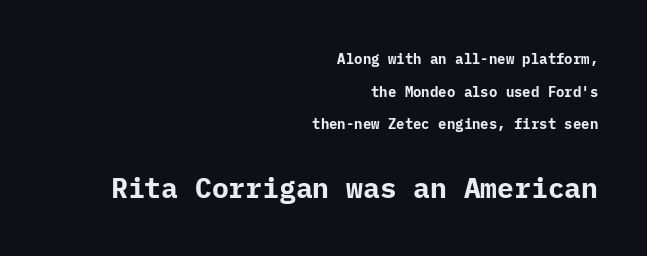
Q: Is the text bold? A: Yes.
Q: Is the text italic (slanted)? A: No, it is upright.
Q: Is the typeface a serif or a sans-serif typeface? A: Sans-serif.
Q: Is the text underlined? A: No.
Q: How is the paragraph aligned? A: Right-aligned.
Q: Is the spacing between letters normal or unusually wide? A: Normal.
Q: Is the spacing between lines tight, normal or loose? A: Loose.
Q: Which block of text is set in a larger size, the first (top) or the second (bottom)? A: The second (bottom) one.
Q: Width (condensed, normal, or wide)? A: Normal.
Q: Stroke contrast? A: Low.
Q: x-height? A: Medium.
